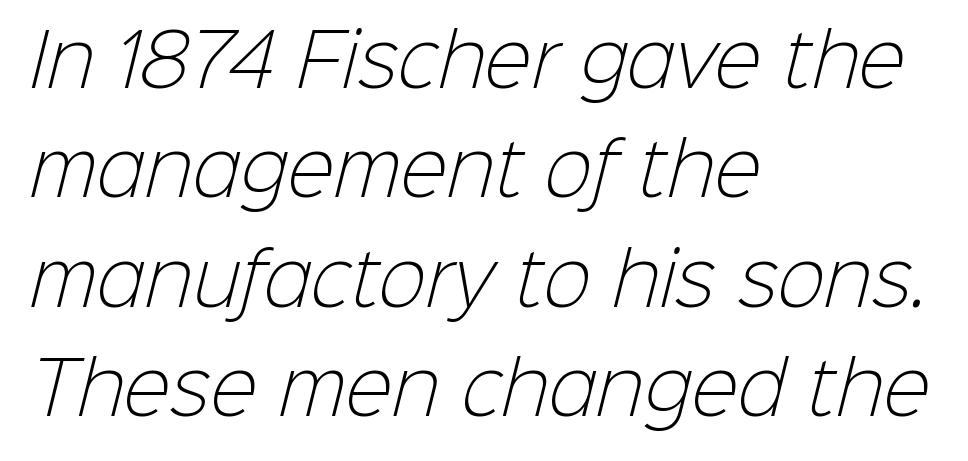
{"serif": "no", "bold": "no", "weight": "light", "width": "normal", "stroke_contrast": "low", "x_height": "medium", "monospaced": "no", "underline": "no", "align": "left", "line_spacing": "normal", "line_spacing_ratio": 1.54, "letter_spacing": "normal", "letter_spacing_em": 0.0, "glyph_px": 71}
